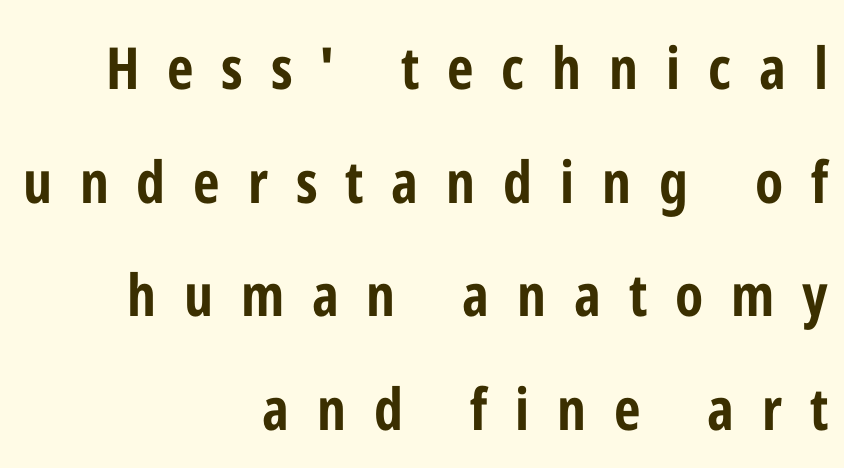
{"serif": "no", "italic": "no", "bold": "yes", "weight": "bold", "width": "condensed", "stroke_contrast": "low", "x_height": "medium", "monospaced": "no", "underline": "no", "align": "right", "line_spacing": "loose", "line_spacing_ratio": 1.96, "letter_spacing": "wide", "letter_spacing_em": 0.48, "glyph_px": 58}
